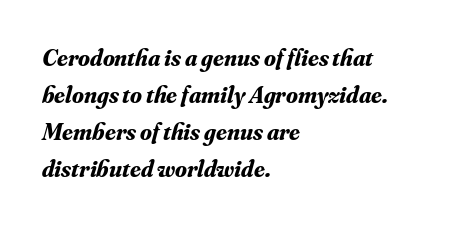
Bold? Absolutely — the strokes are thick and heavy. The letterforms sit shoulder to shoulder at normal distance. Horizontal alignment here is leftward, the default for most running prose. Is the type slanted? Yes — the strokes lean at a clear angle. The passage shown stacks its lines at a standard gap.
